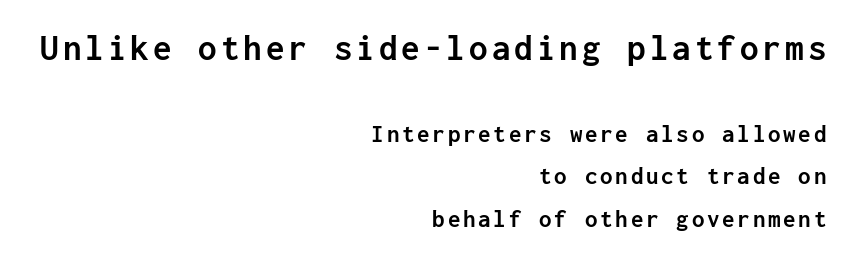
The image shows 37 px semibold sans-serif type, upright, monospaced; set right-aligned, normal line spacing (1.69x), not underlined; the first (top) block is 1.48x larger; low stroke contrast and a medium x-height.
